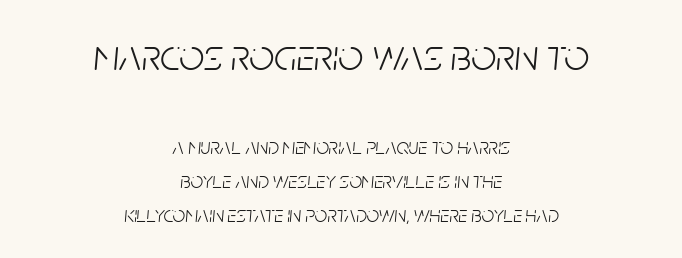
{"italic": "yes", "lean": "right", "slant_degrees": 5, "bold": "no", "weight": "light", "width": "condensed", "stroke_contrast": "low", "x_height": "large", "monospaced": "no", "underline": "no", "align": "center", "line_spacing": "normal", "line_spacing_ratio": 1.54, "letter_spacing": "normal", "letter_spacing_em": 0.0, "larger_block": "first", "size_ratio": 2.0, "glyph_px": 44}
